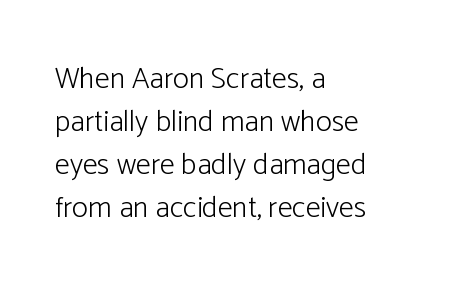
{"serif": "no", "italic": "no", "bold": "no", "weight": "light", "width": "normal", "stroke_contrast": "low", "x_height": "medium", "monospaced": "no", "underline": "no", "align": "left", "line_spacing": "normal", "line_spacing_ratio": 1.43, "letter_spacing": "normal", "letter_spacing_em": 0.0, "glyph_px": 30}
